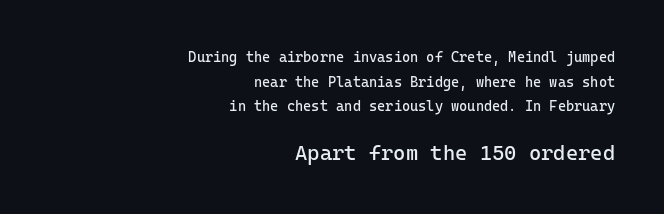
Q: Is the text bold? A: No.
Q: Is the text italic (slanted)? A: No, it is upright.
Q: Is the text underlined? A: No.
Q: How is the paragraph aligned? A: Right-aligned.
Q: Is the spacing between letters normal or unusually wide? A: Normal.
Q: Which block of text is set in a larger size, the first (top) or the second (bottom)? A: The second (bottom) one.
